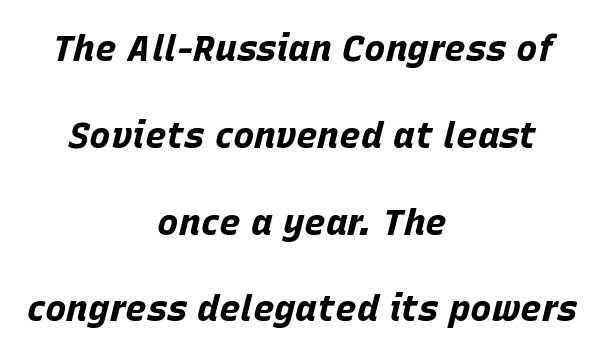
{"italic": "yes", "lean": "right", "slant_degrees": 15, "bold": "yes", "weight": "bold", "width": "normal", "stroke_contrast": "low", "x_height": "large", "monospaced": "no", "underline": "no", "align": "center", "line_spacing": "loose", "line_spacing_ratio": 2.41, "letter_spacing": "normal", "letter_spacing_em": 0.0, "glyph_px": 36}
